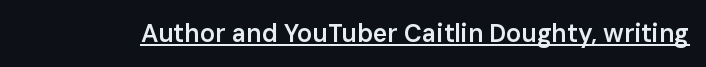
The letters sit at their default tracking, neither squeezed nor spread. On the weight axis this lands at semibold, roughly 600. Somebody hit Ctrl+U on this one — the words are underlined. In terms of posture, this sample is upright.
